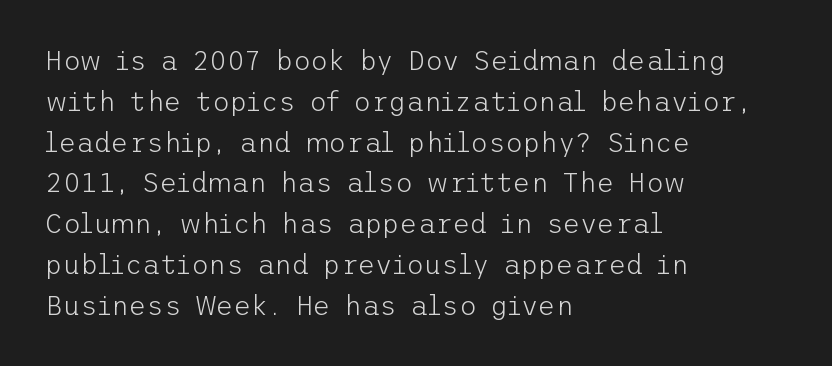
{"italic": "no", "bold": "no", "underline": "no", "align": "left", "line_spacing": "normal", "line_spacing_ratio": 1.51, "letter_spacing": "normal", "letter_spacing_em": 0.0, "glyph_px": 27}
